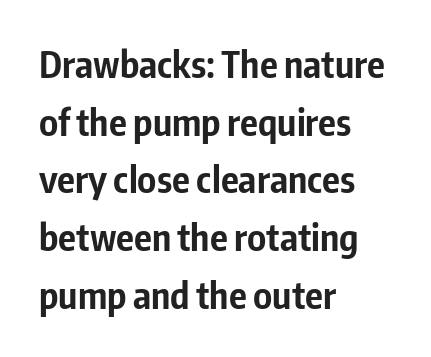
The image shows 37 px bold, condensed sans-serif type, upright; set left-aligned, normal line spacing (1.56x), normal letter spacing, not underlined; low stroke contrast and a medium x-height.
